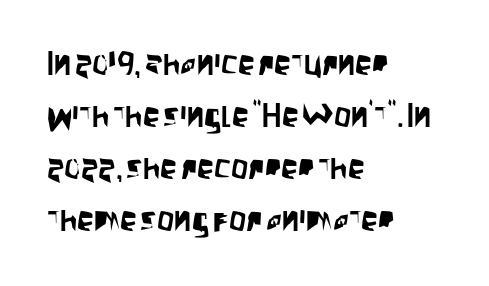
Q: Is the text italic (slanted)? A: No, it is upright.
Q: Is the typeface a serif or a sans-serif typeface? A: Sans-serif.
Q: Is the text underlined? A: No.
Q: How is the paragraph aligned? A: Left-aligned.
Q: Is the spacing between letters normal or unusually wide? A: Normal.
Q: Is the spacing between lines tight, normal or loose? A: Normal.
Q: Width (condensed, normal, or wide)? A: Condensed.
Q: Stroke contrast? A: Low.
Q: x-height? A: Large.
Q: Monospaced? A: No.
